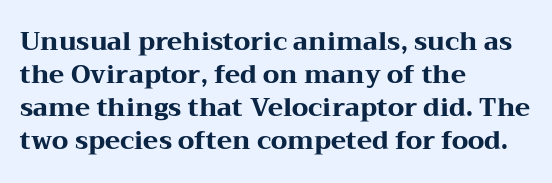
{"italic": "no", "bold": "yes", "underline": "no", "align": "left", "line_spacing": "normal", "line_spacing_ratio": 1.32, "letter_spacing": "normal", "letter_spacing_em": 0.0, "glyph_px": 25}
